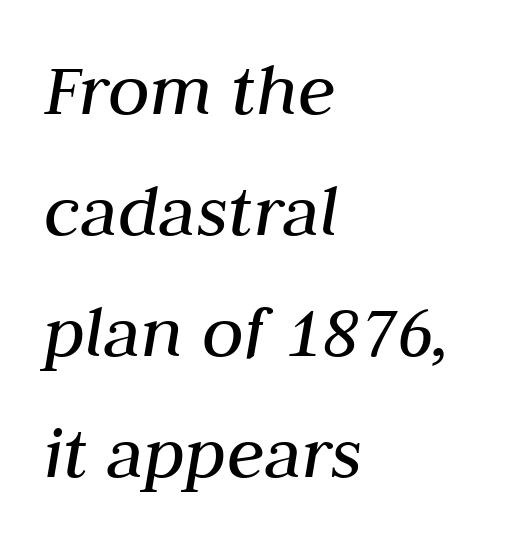
Q: Is the text bold? A: No.
Q: Is the text italic (slanted)? A: Yes, it leans right by about 10 degrees.
Q: Is the text underlined? A: No.
Q: How is the paragraph aligned? A: Left-aligned.
Q: Is the spacing between letters normal or unusually wide? A: Normal.
Q: Is the spacing between lines tight, normal or loose? A: Normal.
Q: Width (condensed, normal, or wide)? A: Normal.
Q: Stroke contrast? A: Medium.
Q: x-height? A: Medium.
Q: Monospaced? A: No.
